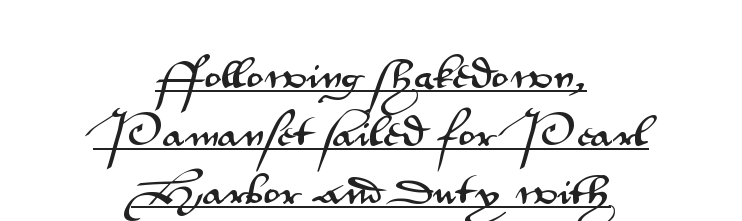
Quick note: underline on. The horizontal fit of the characters is conventional and even. Honestly, the row spacing looks completely unremarkable. Check where the strokes stop: nothing finishes them off — pure sans.
